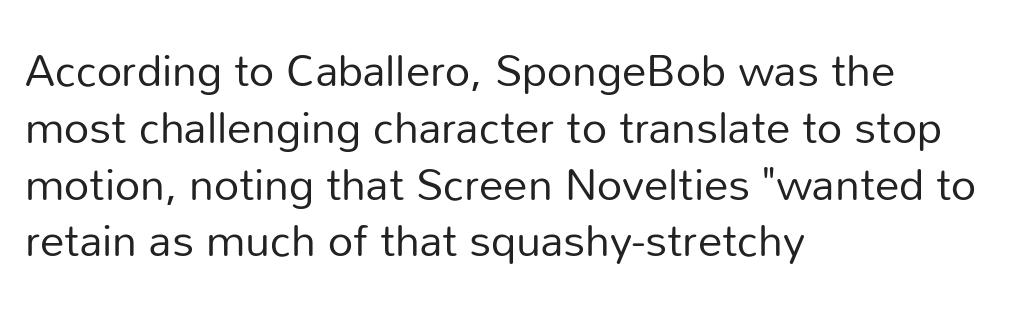
The image shows 44 px regular-weight sans-serif type, upright; set left-aligned, normal line spacing (1.29x), normal letter spacing, not underlined; low stroke contrast and a medium x-height.
